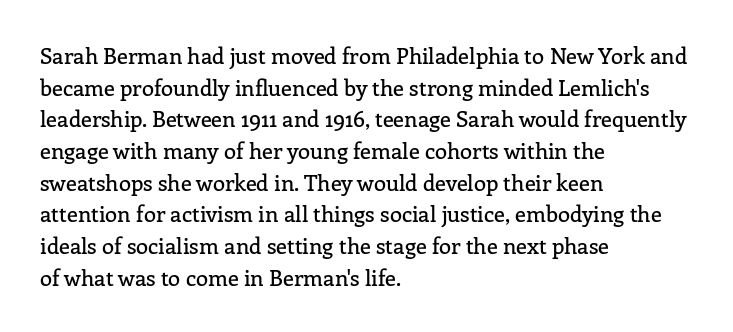
Ordinary non-slanted type is in use. Letter spacing: default. This sample is left-justified, so line endings fall wherever the words run out. Underline: absent. Successive baselines arrive at the customary interval.
